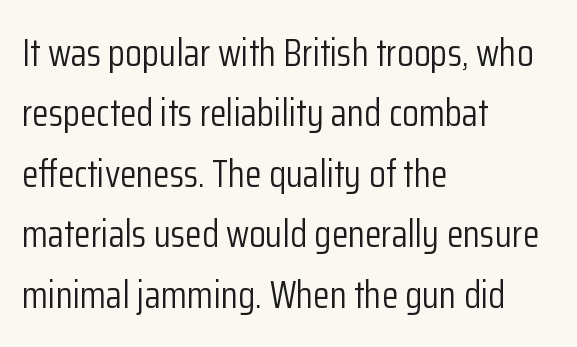
Regular leading. Looks like regular typesetting: each glyph gets only the width it needs. The axis of the letterforms is exactly vertical. Words float on clear page, feet unadorned. Unbolded letterforms with no extra heft. In terms of letterspacing, this is plain default setting.
